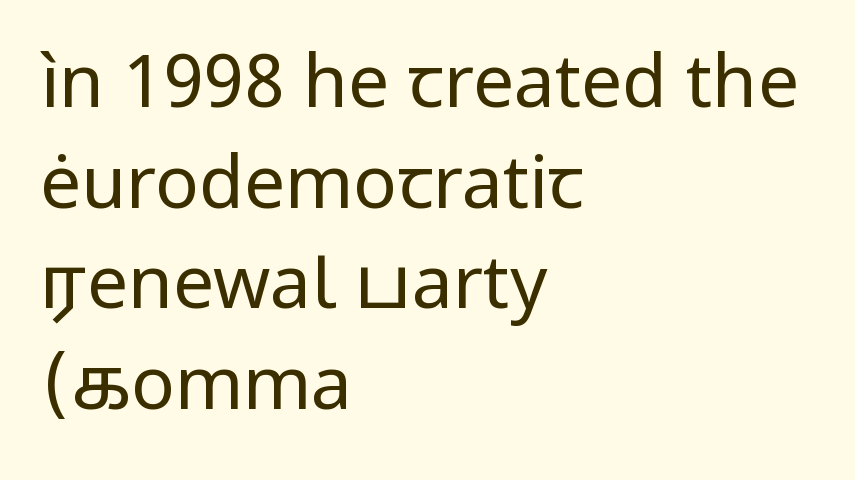
The image shows 73 px regular-weight sans-serif type, upright; set left-aligned, normal line spacing (1.38x), normal letter spacing, not underlined; low stroke contrast and a medium x-height.
